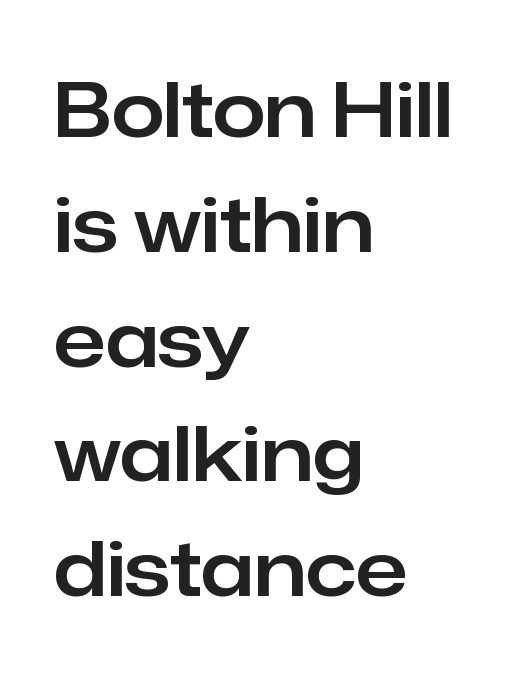
{"serif": "no", "italic": "no", "width": "normal", "stroke_contrast": "low", "x_height": "medium", "monospaced": "no", "underline": "no", "align": "left", "line_spacing": "normal", "line_spacing_ratio": 1.51, "letter_spacing": "normal", "letter_spacing_em": 0.0, "glyph_px": 76}
